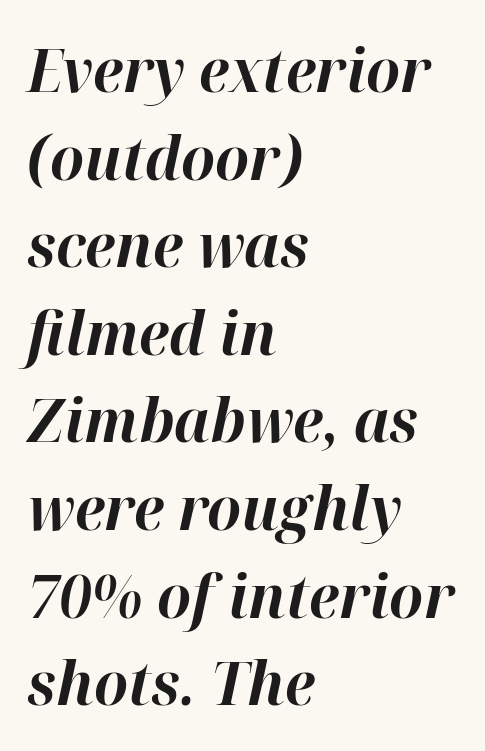
The image shows 60 px bold type, italic (leaning right); set left-aligned, normal line spacing (1.46x), normal letter spacing, not underlined; high stroke contrast and a medium x-height.
